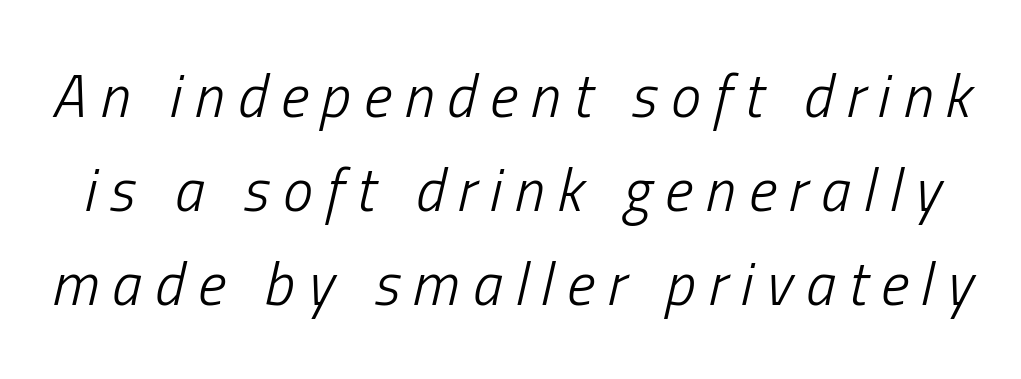
{"italic": "yes", "lean": "right", "slant_degrees": 13, "bold": "no", "weight": "light", "width": "condensed", "stroke_contrast": "low", "x_height": "medium", "monospaced": "no", "underline": "no", "line_spacing": "normal", "line_spacing_ratio": 1.57, "letter_spacing": "wide", "letter_spacing_em": 0.22, "glyph_px": 60}
